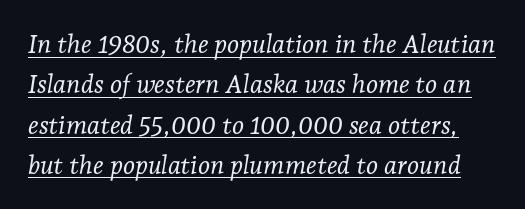
Q: Is the text bold? A: No.
Q: Is the text italic (slanted)? A: Yes, it leans right by about 7 degrees.
Q: Is the text underlined? A: Yes.
Q: Is the spacing between letters normal or unusually wide? A: Normal.
Q: Is the spacing between lines tight, normal or loose? A: Normal.
